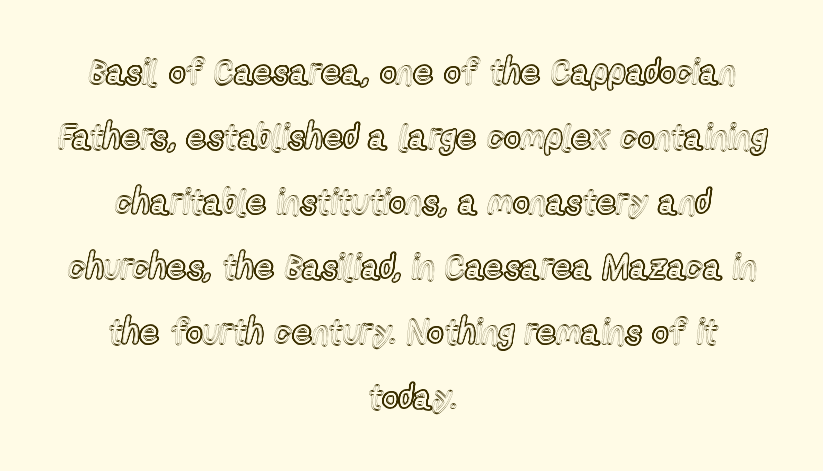
Line starts and ends both wander, symmetrically. Is this a fixed-width face? No — the glyphs have proportional, varying widths. Descender tails drop into unmarked territory. This rendering leaves character spacing at its baseline value.
